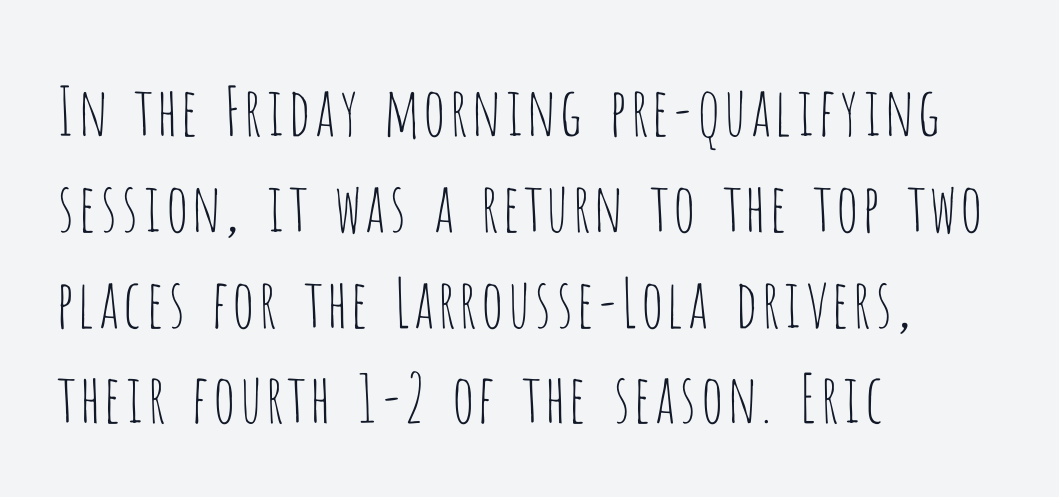
Q: Is the text bold? A: No.
Q: Is the text italic (slanted)? A: No, it is upright.
Q: Is the typeface a serif or a sans-serif typeface? A: Sans-serif.
Q: Is the text underlined? A: No.
Q: How is the paragraph aligned? A: Left-aligned.
Q: Is the spacing between letters normal or unusually wide? A: Normal.
Q: Is the spacing between lines tight, normal or loose? A: Normal.
Q: Width (condensed, normal, or wide)? A: Condensed.
Q: Stroke contrast? A: Low.
Q: x-height? A: Large.
Q: Monospaced? A: No.
